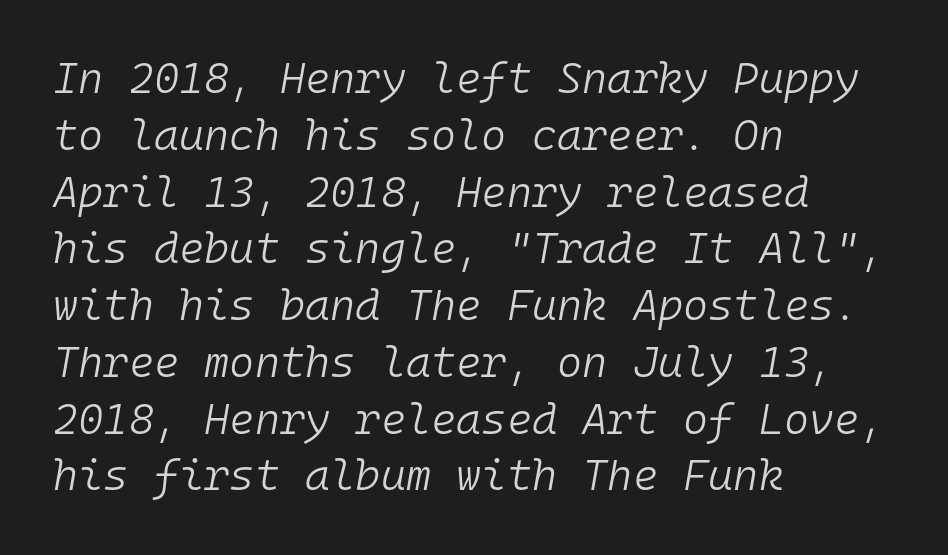
The image shows 43 px light type, italic (leaning right), monospaced; set left-aligned, normal line spacing (1.32x), normal letter spacing, not underlined; low stroke contrast and a medium x-height.
